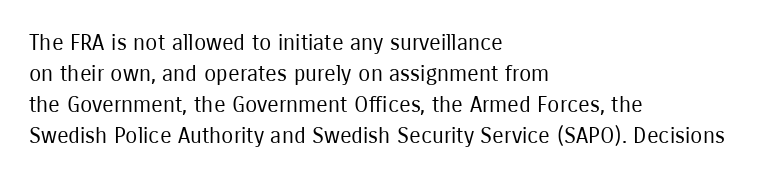
The words here are not underlined. Default kerning and tracking; the words read as compact shapes. The paragraph shown leans on its left margin. Posture: straight, roman, zero tilt. Vertical stems look standard width or narrower in stroke. Vertical spacing — default.
